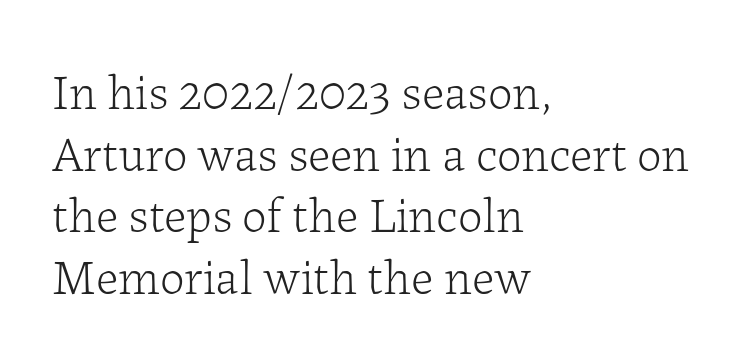
Q: Is the text bold? A: No.
Q: Is the text italic (slanted)? A: No, it is upright.
Q: Is the typeface a serif or a sans-serif typeface? A: Serif.
Q: Is the text underlined? A: No.
Q: How is the paragraph aligned? A: Left-aligned.
Q: Is the spacing between letters normal or unusually wide? A: Normal.
Q: Is the spacing between lines tight, normal or loose? A: Normal.
Q: Width (condensed, normal, or wide)? A: Normal.
Q: Stroke contrast? A: Low.
Q: x-height? A: Medium.
Q: Monospaced? A: No.
